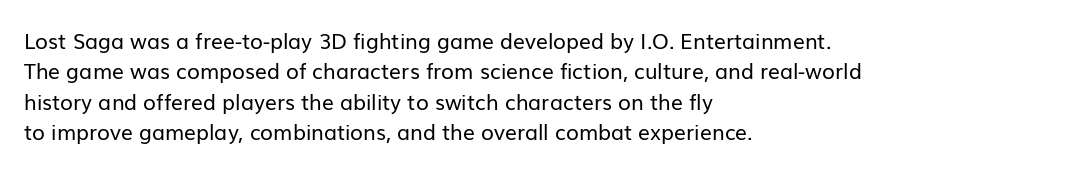
Q: Is the text bold? A: No.
Q: Is the text italic (slanted)? A: No, it is upright.
Q: Is the text underlined? A: No.
Q: How is the paragraph aligned? A: Left-aligned.
Q: Is the spacing between letters normal or unusually wide? A: Normal.
Q: Is the spacing between lines tight, normal or loose? A: Normal.
